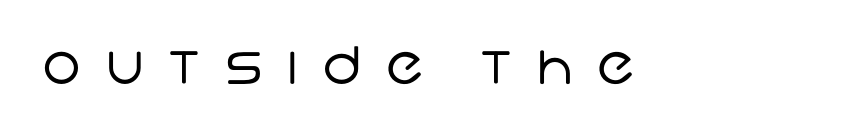
{"serif": "no", "bold": "no", "weight": "regular", "width": "normal", "stroke_contrast": "low", "x_height": "large", "monospaced": "no", "underline": "no", "letter_spacing": "wide", "letter_spacing_em": 0.48, "glyph_px": 52}
